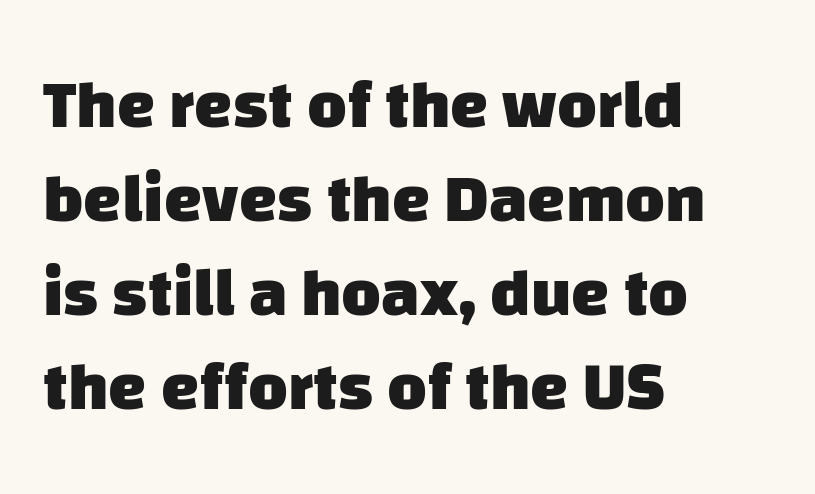
Typeset ragged right — the left edge is the straight one. Each letter's strokes conclude bluntly, with no projecting serifs. Caption: standard tracking, unaltered. The words here are not underlined. A typesetter would call this proportional, since set widths differ per character.
